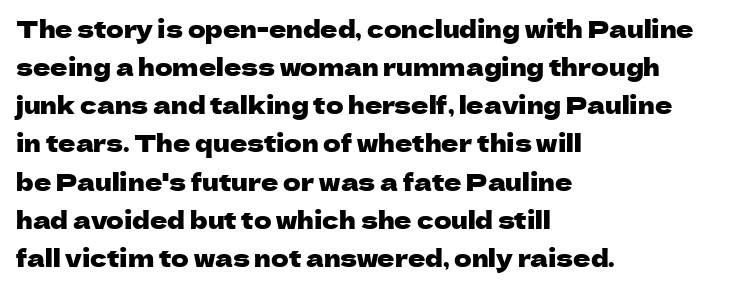
A normal amount of white space separates one row of letters from the next. In terms of letterspacing, this is plain default setting. Quick note: not italic, upright. Only glyphs here, with clear space below each row. Horizontally, the lines are justified to the leading edge only.
